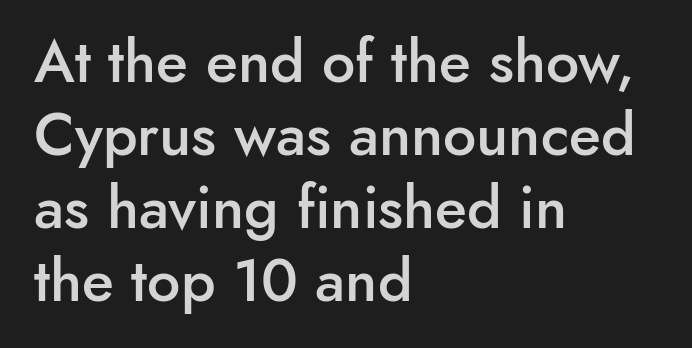
The image shows 59 px semibold sans-serif type, upright; set left-aligned, line spacing 1.24x, normal letter spacing, not underlined; low stroke contrast and a small x-height.
